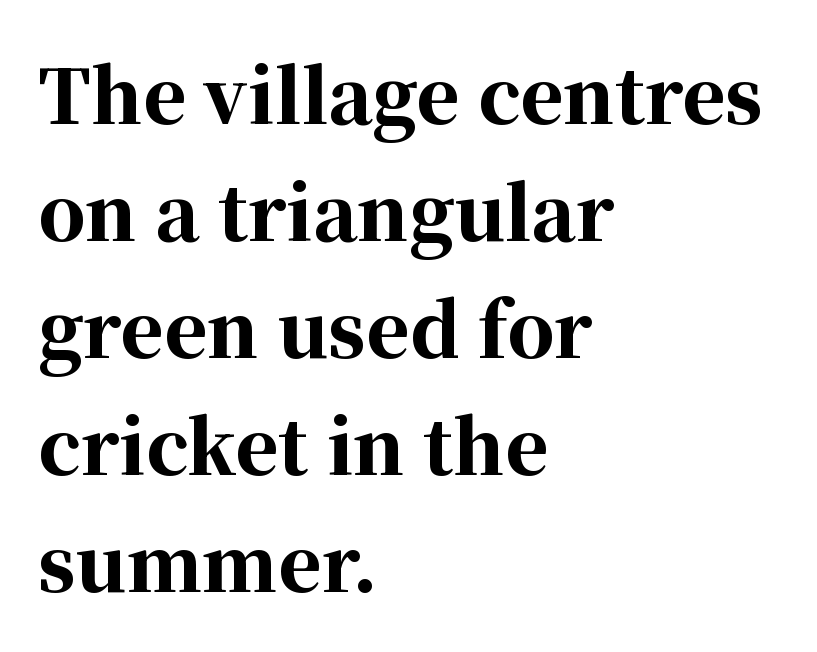
A normal amount of white space separates one row of letters from the next. Yep, those are serifs on the letters. No extra tracking has been applied to these lines. Line starts are locked; line ends wander.
